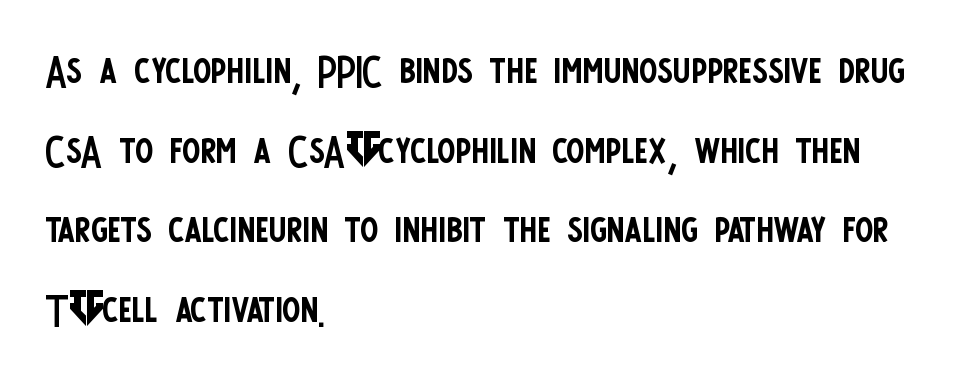
The image shows 55 px regular-weight, condensed sans-serif type, upright; set left-aligned, normal line spacing (1.45x), normal letter spacing, not underlined; low stroke contrast and a large x-height.
